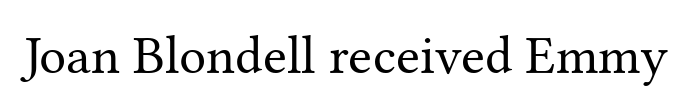
Q: Is the text bold? A: No.
Q: Is the text italic (slanted)? A: No, it is upright.
Q: Is the typeface a serif or a sans-serif typeface? A: Serif.
Q: Is the text underlined? A: No.
Q: Is the spacing between letters normal or unusually wide? A: Normal.
Q: Width (condensed, normal, or wide)? A: Normal.
Q: Stroke contrast? A: Medium.
Q: x-height? A: Medium.
Q: Monospaced? A: No.
